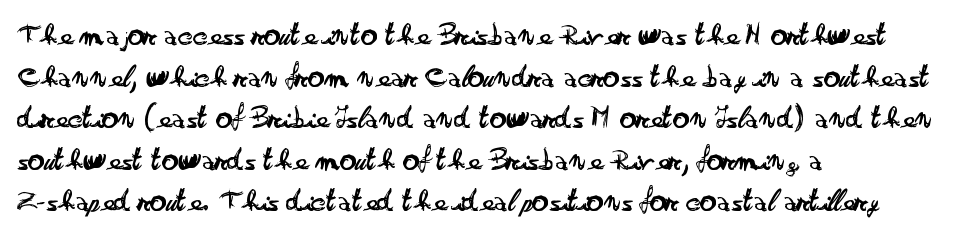
The image shows 33 px regular-weight, wide sans-serif type, upright; set left-aligned, normal line spacing (1.26x), normal letter spacing, not underlined; low stroke contrast and a small x-height.
